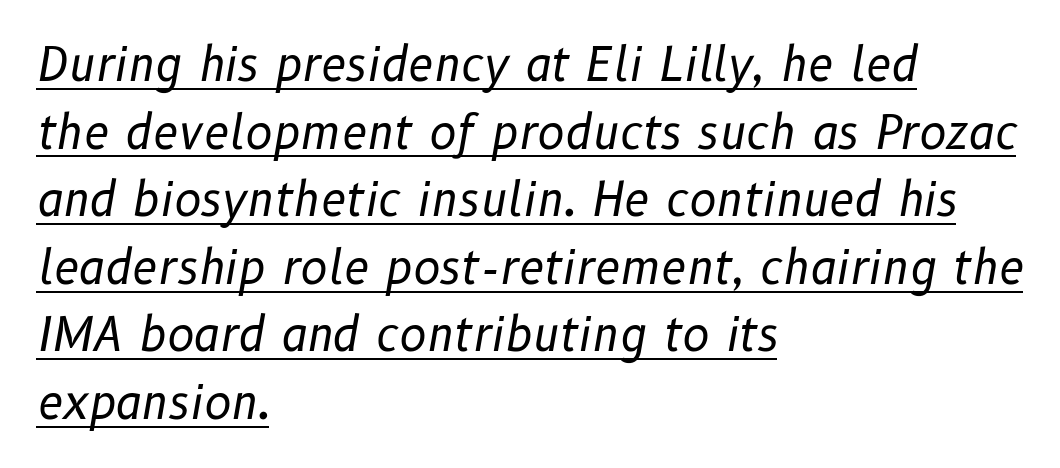
The image shows 46 px regular-weight type, italic (leaning right); set left-aligned, normal line spacing (1.47x), normal letter spacing, underlined; low stroke contrast and a medium x-height.
